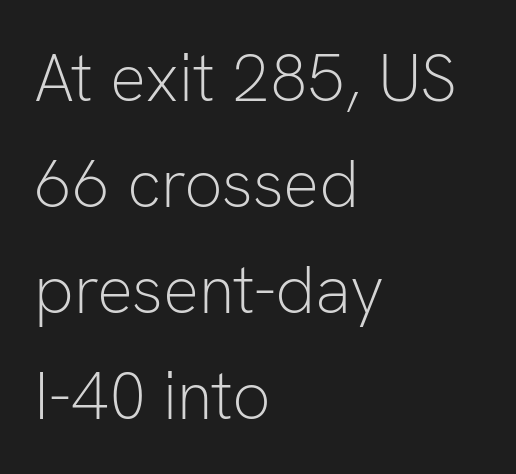
{"serif": "no", "italic": "no", "bold": "no", "weight": "light", "width": "normal", "stroke_contrast": "low", "x_height": "medium", "monospaced": "no", "underline": "no", "align": "left", "line_spacing": "normal", "line_spacing_ratio": 1.58, "letter_spacing": "normal", "letter_spacing_em": 0.0, "glyph_px": 67}
